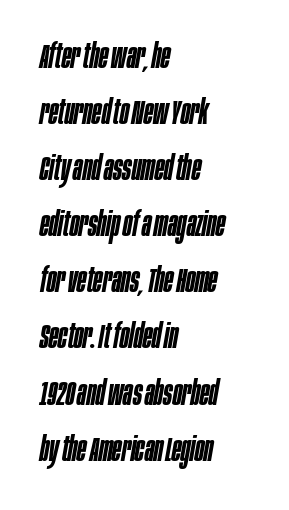
{"italic": "yes", "lean": "right", "slant_degrees": 10, "bold": "semi", "weight": "semibold", "width": "condensed", "stroke_contrast": "low", "x_height": "large", "monospaced": "no", "underline": "no", "align": "left", "line_spacing": "normal", "line_spacing_ratio": 1.65, "letter_spacing": "normal", "letter_spacing_em": 0.0, "glyph_px": 34}
